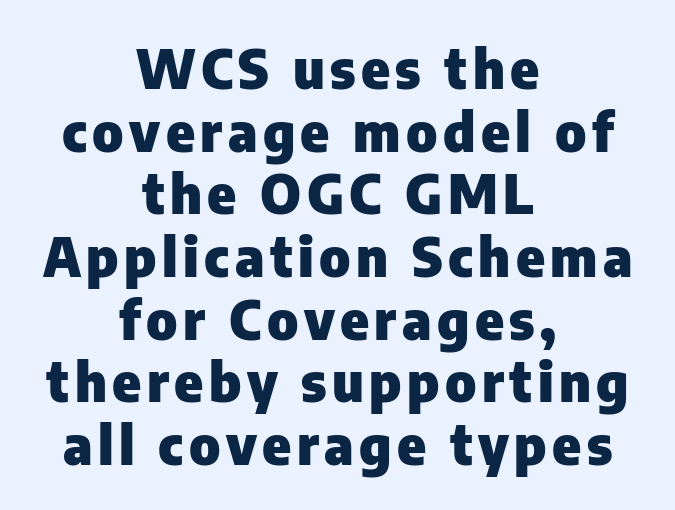
{"serif": "no", "italic": "no", "bold": "yes", "weight": "heavy", "width": "normal", "stroke_contrast": "low", "x_height": "medium", "monospaced": "no", "underline": "no", "align": "center", "line_spacing_ratio": 1.16, "glyph_px": 54}
